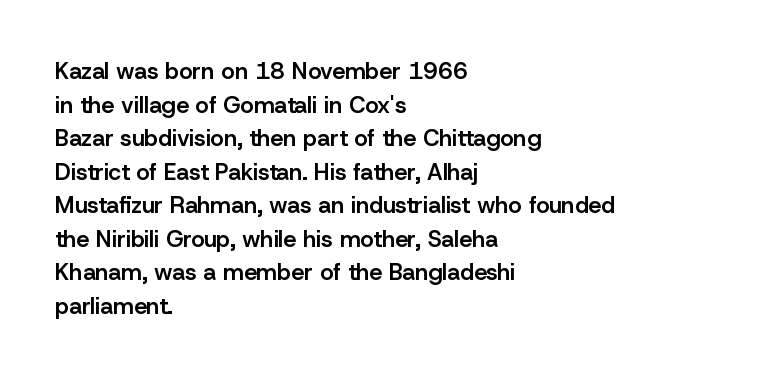
{"italic": "no", "bold": "semi", "underline": "no", "align": "left", "line_spacing": "normal", "line_spacing_ratio": 1.46, "letter_spacing": "normal", "letter_spacing_em": 0.0, "glyph_px": 23}
